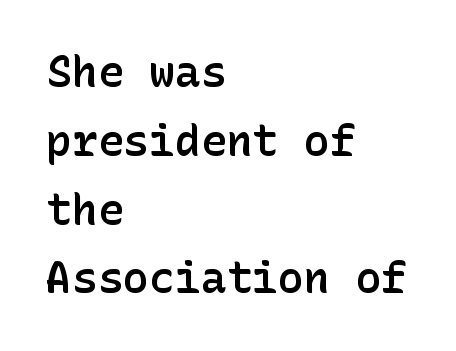
The vertical gap from one line to the next is medium. The type sits square on the baseline with zero lean. Nothing unusual about the tracking: characters are spaced as the font intends. As a designer I'd log this as weight 600, semibold. Every row of glyphs begins at an identical x-position on the left. Type style note: lacks serifs.
